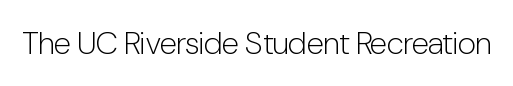
The image shows 32 px light, condensed sans-serif type, upright; set normal letter spacing, not underlined; low stroke contrast and a medium x-height.
